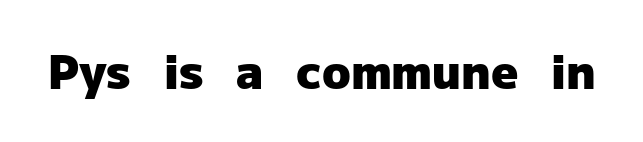
This rendering leaves character spacing at its baseline value. The face used here has the dense, thick strokes of a bold. Look at the bottom of the vertical strokes: they stop flat, with no serifs. The rendering uses natural spacing where letterforms have individual widths.
